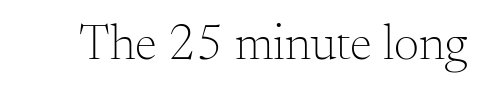
Between one letter and the next there's only the usual sliver of space. Observe the serifs anchoring each vertical stroke in this sample. You could not count columns in this text — the font is proportionally spaced. Nope, not italic — everything's standing straight. Bare-footed words on every line. The weight tops out at a normal text grade.
